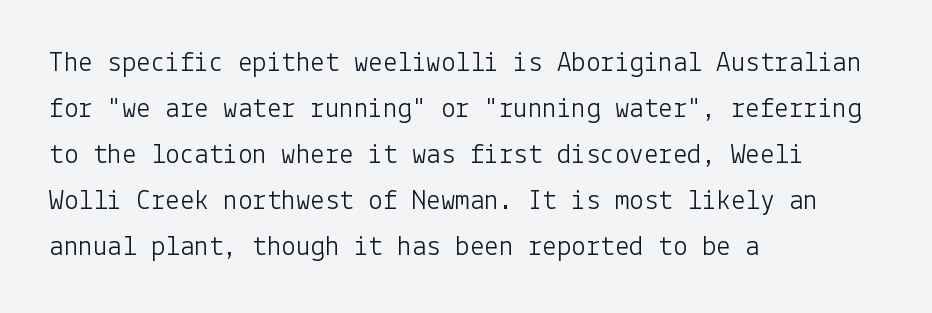
Q: Is the text bold? A: No.
Q: Is the text italic (slanted)? A: No, it is upright.
Q: Is the typeface a serif or a sans-serif typeface? A: Sans-serif.
Q: Is the text underlined? A: No.
Q: How is the paragraph aligned? A: Left-aligned.
Q: Is the spacing between letters normal or unusually wide? A: Normal.
Q: Is the spacing between lines tight, normal or loose? A: Normal.
Q: Width (condensed, normal, or wide)? A: Normal.
Q: Stroke contrast? A: Low.
Q: x-height? A: Medium.
